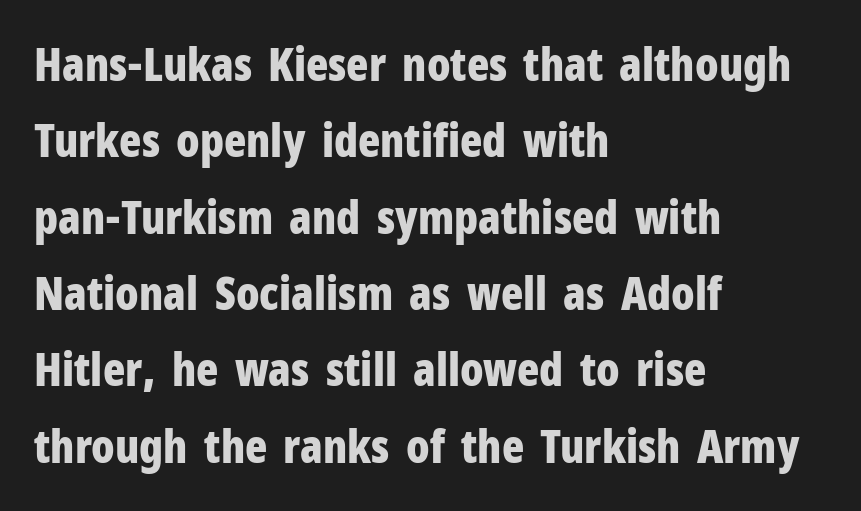
{"serif": "no", "italic": "no", "bold": "yes", "weight": "bold", "width": "condensed", "stroke_contrast": "low", "x_height": "medium", "monospaced": "no", "underline": "no", "align": "left", "line_spacing": "normal", "line_spacing_ratio": 1.66, "letter_spacing": "normal", "letter_spacing_em": 0.0, "glyph_px": 46}
